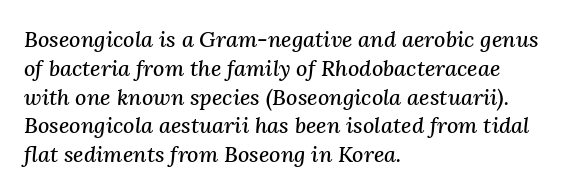
This sample uses plain, unmodified letter spacing. Compared with ordinary roman type, these characters are visibly tilted. No word sits above an underline. All the whitespace from short lines collects on the right.
